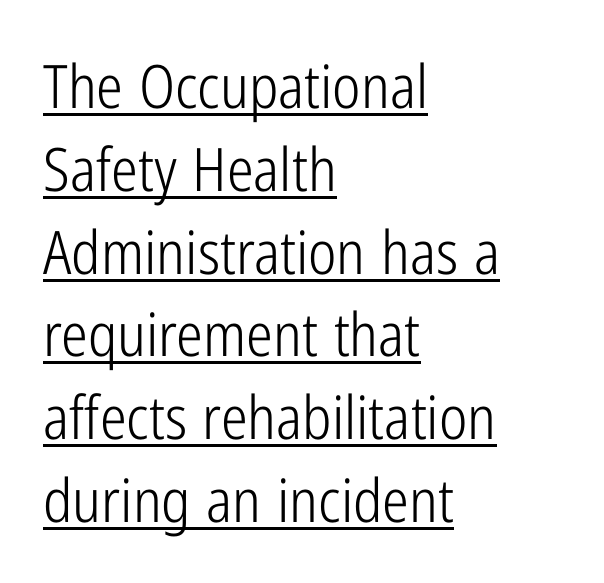
One-word summary of the alignment: left. The letterforms sit shoulder to shoulder at normal distance. The letters advance in unequal steps, a hallmark of proportional type. Honestly, the underline is the first thing you notice here. It's the straight-up-and-down kind of type.
